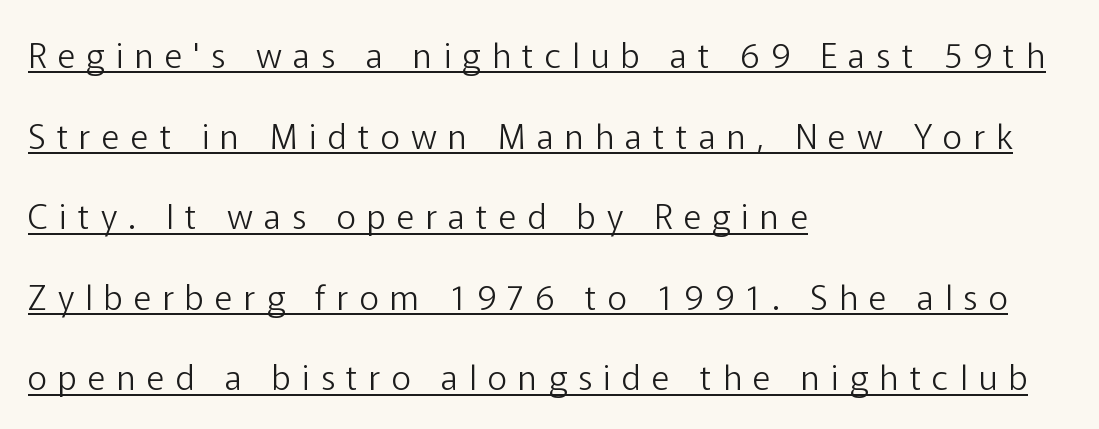
Q: Is the text bold? A: No.
Q: Is the text italic (slanted)? A: No, it is upright.
Q: Is the typeface a serif or a sans-serif typeface? A: Sans-serif.
Q: Is the text underlined? A: Yes.
Q: How is the paragraph aligned? A: Left-aligned.
Q: Is the spacing between letters normal or unusually wide? A: Unusually wide.
Q: Is the spacing between lines tight, normal or loose? A: Loose.
Q: Width (condensed, normal, or wide)? A: Normal.
Q: Stroke contrast? A: Low.
Q: x-height? A: Medium.
Q: Monospaced? A: No.
